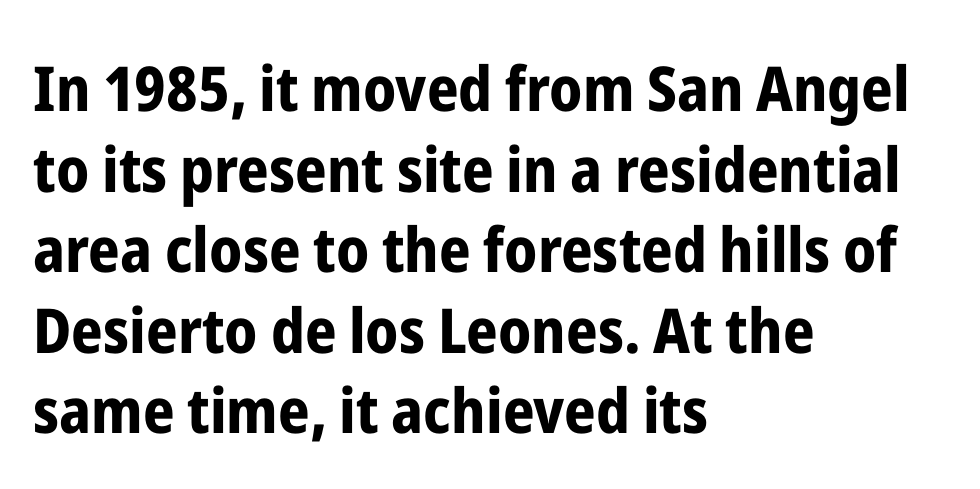
Q: Is the text bold? A: Yes.
Q: Is the text italic (slanted)? A: No, it is upright.
Q: Is the typeface a serif or a sans-serif typeface? A: Sans-serif.
Q: Is the text underlined? A: No.
Q: How is the paragraph aligned? A: Left-aligned.
Q: Is the spacing between letters normal or unusually wide? A: Normal.
Q: Is the spacing between lines tight, normal or loose? A: Normal.
Q: Width (condensed, normal, or wide)? A: Condensed.
Q: Stroke contrast? A: Low.
Q: x-height? A: Medium.
Q: Monospaced? A: No.
